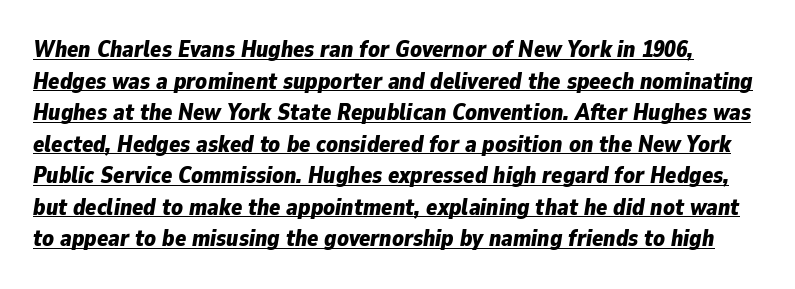
The image shows 23 px bold type, italic (leaning right); set normal line spacing (1.37x), normal letter spacing, underlined.
